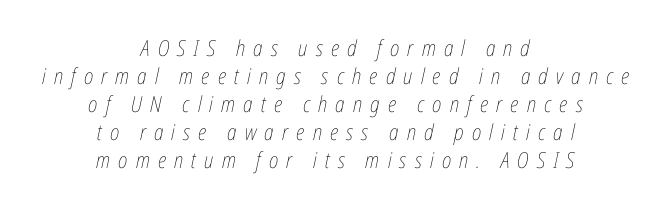
{"italic": "yes", "lean": "right", "slant_degrees": 12, "bold": "no", "underline": "no", "align": "center", "line_spacing": "normal", "line_spacing_ratio": 1.27, "letter_spacing": "wide", "letter_spacing_em": 0.37, "glyph_px": 22}
